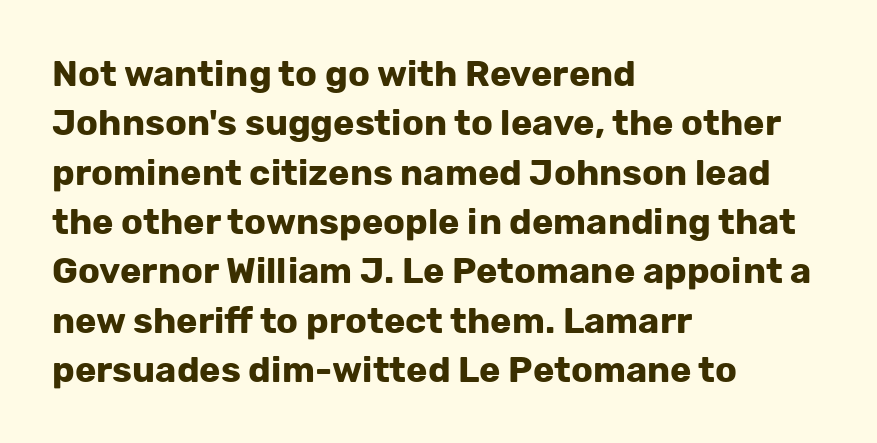
{"serif": "no", "italic": "no", "bold": "yes", "weight": "bold", "width": "normal", "stroke_contrast": "low", "x_height": "medium", "monospaced": "no", "underline": "no", "align": "left", "line_spacing": "normal", "line_spacing_ratio": 1.37, "letter_spacing": "normal", "letter_spacing_em": 0.0, "glyph_px": 36}
